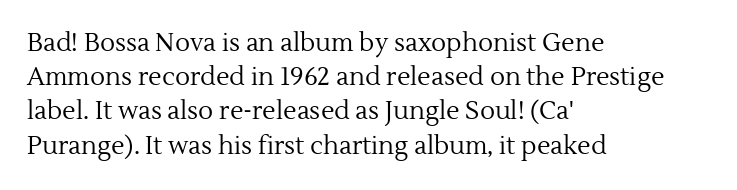
The image shows 25 px text type, upright; set left-aligned, normal line spacing (1.37x), normal letter spacing, not underlined.
